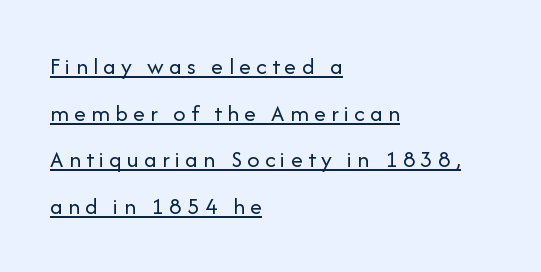
The image shows 24 px text type, upright; set left-aligned, loose line spacing (1.94x), unusually wide letter spacing (+0.22 em), underlined.
